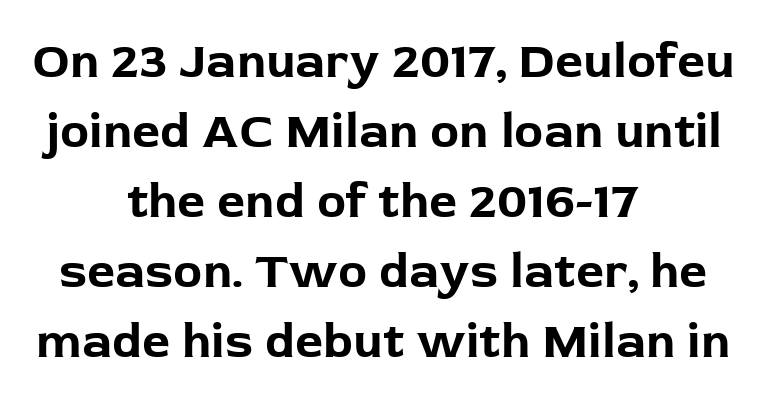
{"serif": "no", "italic": "no", "bold": "yes", "weight": "bold", "width": "normal", "stroke_contrast": "low", "x_height": "medium", "monospaced": "no", "underline": "no", "align": "center", "line_spacing": "normal", "line_spacing_ratio": 1.43, "letter_spacing": "normal", "letter_spacing_em": 0.0, "glyph_px": 49}
